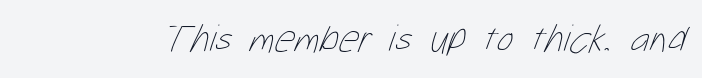
{"bold": "no", "weight": "thin", "width": "condensed", "stroke_contrast": "low", "x_height": "medium", "monospaced": "no", "underline": "no", "letter_spacing": "normal", "letter_spacing_em": 0.0, "glyph_px": 39}
